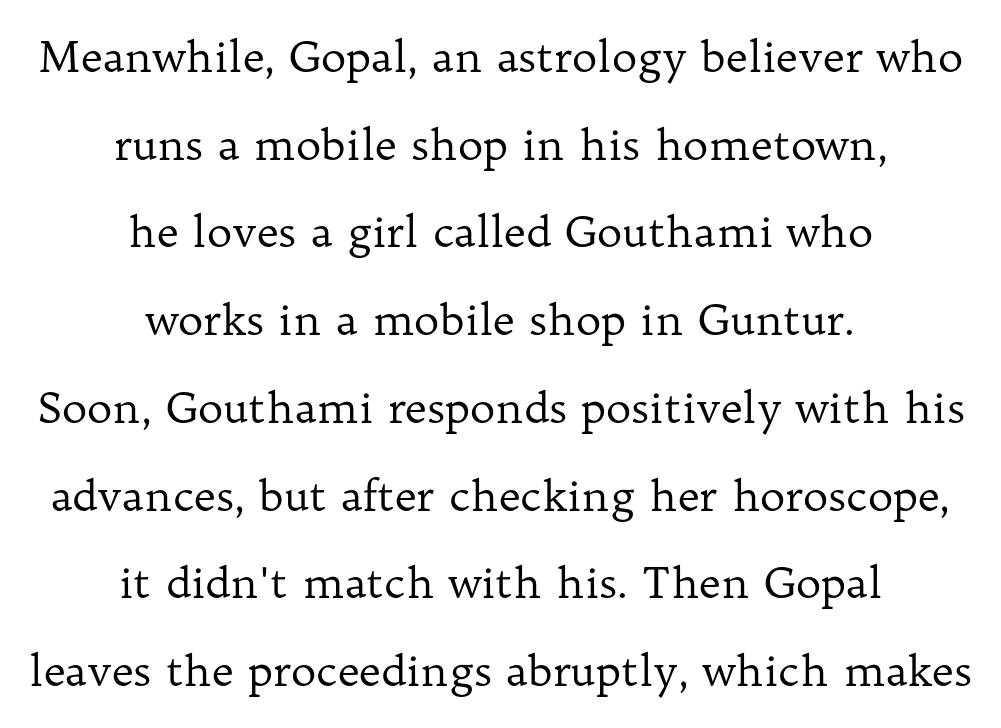
Q: Is the text bold? A: No.
Q: Is the text italic (slanted)? A: No, it is upright.
Q: Is the typeface a serif or a sans-serif typeface? A: Serif.
Q: Is the text underlined? A: No.
Q: How is the paragraph aligned? A: Centered.
Q: Is the spacing between letters normal or unusually wide? A: Normal.
Q: Is the spacing between lines tight, normal or loose? A: Loose.
Q: Width (condensed, normal, or wide)? A: Normal.
Q: Stroke contrast? A: Low.
Q: x-height? A: Medium.
Q: Monospaced? A: No.
